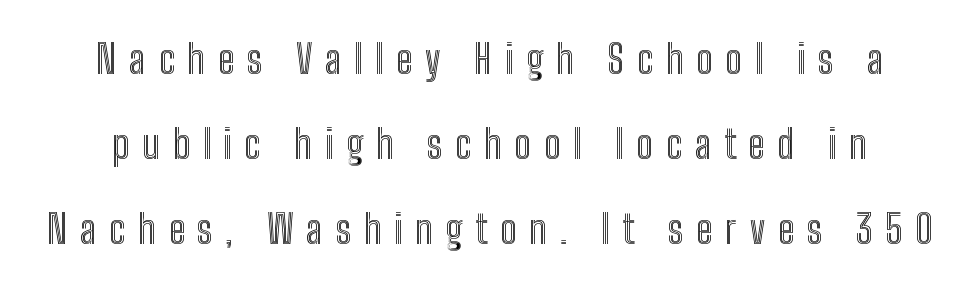
The image shows 39 px condensed type, upright; set loose line spacing (2.18x), unusually wide letter spacing (+0.33 em), not underlined; a medium x-height.
